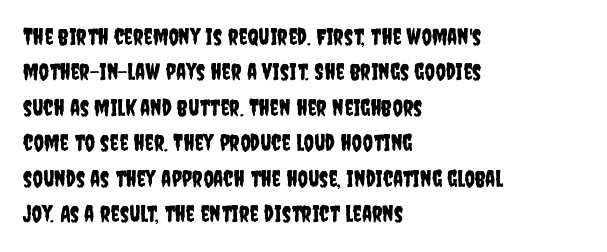
Q: Is the text italic (slanted)? A: No, it is upright.
Q: Is the text underlined? A: No.
Q: How is the paragraph aligned? A: Left-aligned.
Q: Is the spacing between letters normal or unusually wide? A: Normal.
Q: Is the spacing between lines tight, normal or loose? A: Normal.
